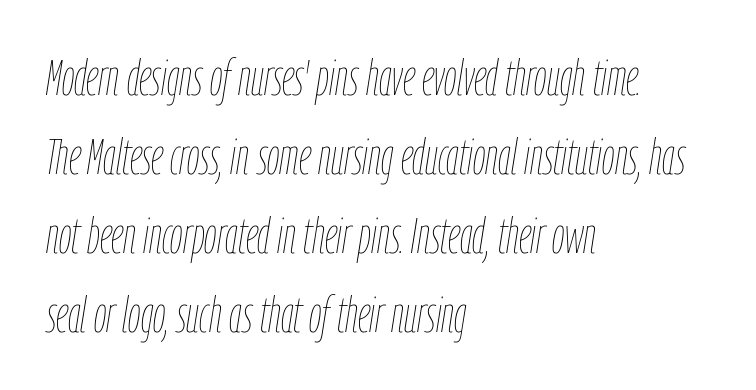
The image shows 50 px thin, condensed type, italic (leaning right); set left-aligned, normal line spacing (1.58x), normal letter spacing, not underlined; low stroke contrast and a medium x-height.
